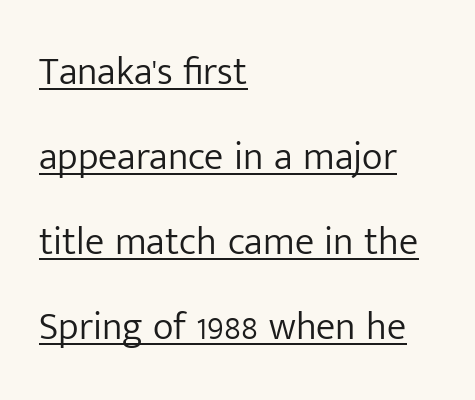
Q: Is the text bold? A: No.
Q: Is the text italic (slanted)? A: No, it is upright.
Q: Is the typeface a serif or a sans-serif typeface? A: Sans-serif.
Q: Is the text underlined? A: Yes.
Q: How is the paragraph aligned? A: Left-aligned.
Q: Is the spacing between letters normal or unusually wide? A: Normal.
Q: Is the spacing between lines tight, normal or loose? A: Loose.
Q: Width (condensed, normal, or wide)? A: Normal.
Q: Stroke contrast? A: Low.
Q: x-height? A: Medium.
Q: Monospaced? A: No.
